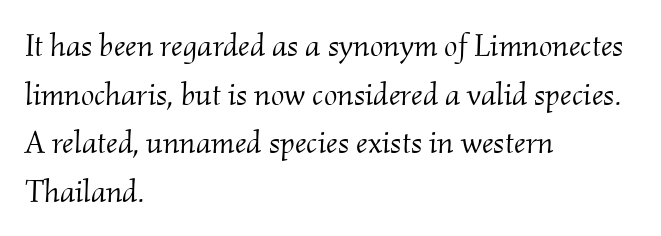
Is this a fixed-width face? No — the glyphs have proportional, varying widths. Letters have the restrained weight of plain body copy at most. Nobody touched the tracking dial on this one. The words here are not underlined. The typesetter chose a ragged-right arrangement here.
